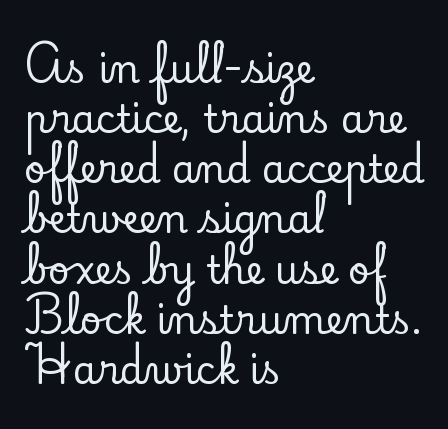
Summary of vertical rhythm: regular, with standard interline spacing. Style check: upright. The letters advance in unequal steps, a hallmark of proportional type. Descenders hang freely into open space. Every row of glyphs begins at an identical x-position on the left.
